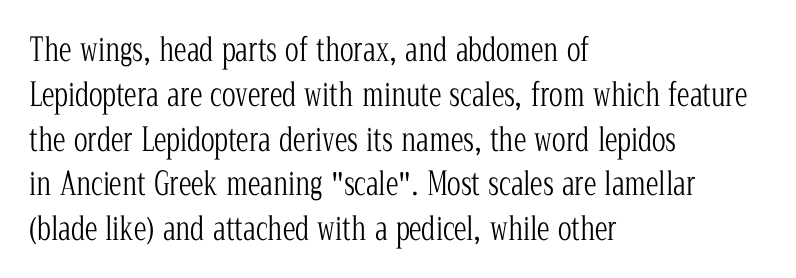
Honestly, there is no underline to notice here at all. The face looks like a standard text weight, possibly lighter. The characters display serif detailing at their extremities. The rendering keeps characters at their native spacing. Quick note: interline space is typical. The face used here is proportionally spaced, like ordinary book or web type.
